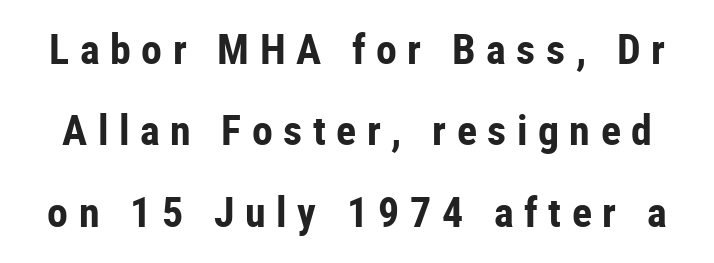
{"serif": "no", "italic": "no", "bold": "yes", "weight": "bold", "width": "condensed", "stroke_contrast": "low", "x_height": "medium", "monospaced": "no", "underline": "no", "line_spacing": "loose", "line_spacing_ratio": 1.94, "letter_spacing": "wide", "letter_spacing_em": 0.25, "glyph_px": 42}
